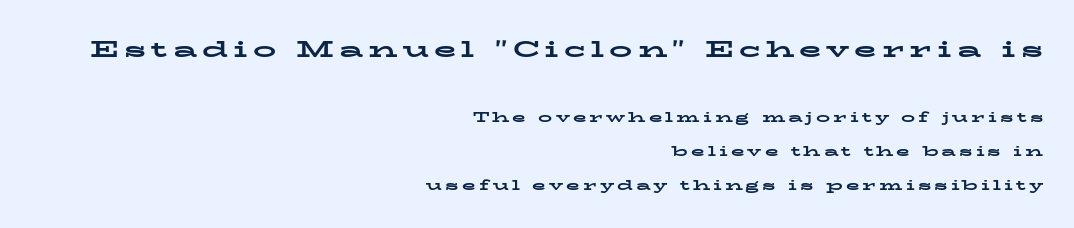
Display-style spreading of the glyphs; the letterfit is very open. The space directly below the letters is spotless. Size contrast runs from large at the top to small at the bottom. Every row of glyphs terminates at an identical x-position on the right. Rendered with straight, roman letterforms.
